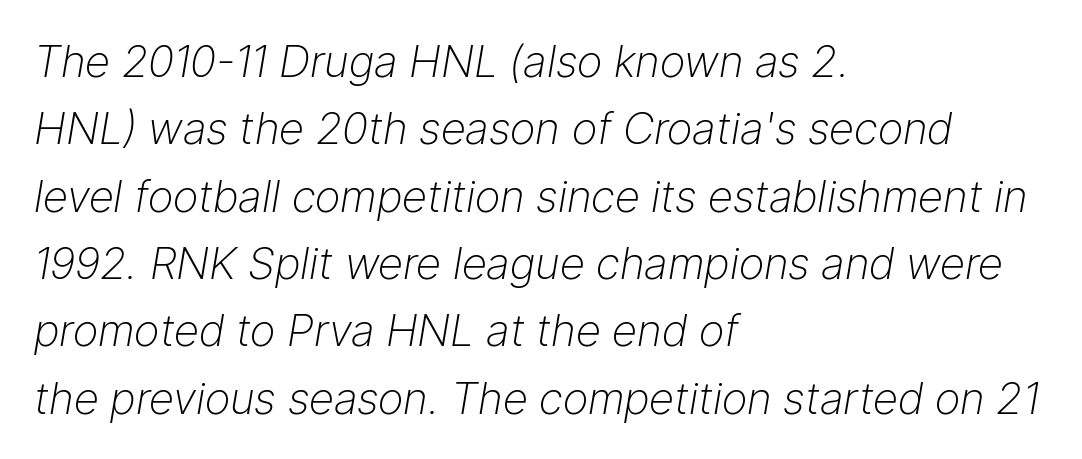
{"italic": "yes", "lean": "right", "slant_degrees": 9, "bold": "no", "weight": "light", "width": "normal", "stroke_contrast": "low", "x_height": "medium", "monospaced": "no", "underline": "no", "align": "left", "line_spacing": "normal", "line_spacing_ratio": 1.53, "letter_spacing": "normal", "letter_spacing_em": 0.0, "glyph_px": 44}
